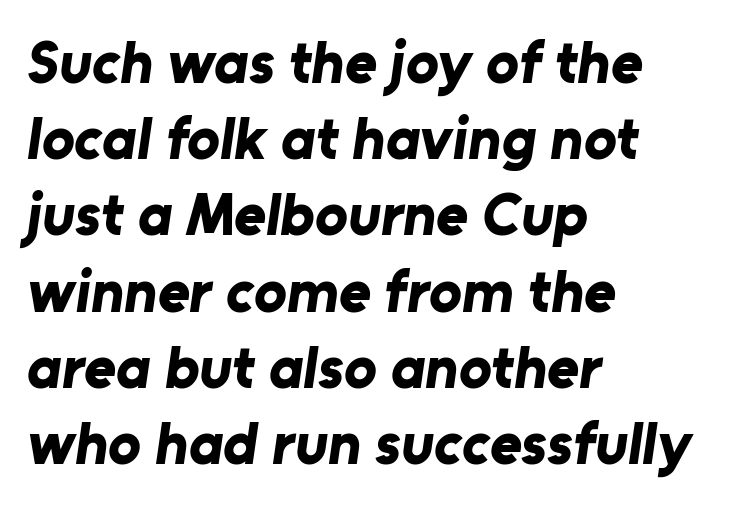
Q: Is the text bold? A: Yes.
Q: Is the typeface a serif or a sans-serif typeface? A: Sans-serif.
Q: Is the text underlined? A: No.
Q: How is the paragraph aligned? A: Left-aligned.
Q: Is the spacing between letters normal or unusually wide? A: Normal.
Q: Is the spacing between lines tight, normal or loose? A: Normal.
Q: Width (condensed, normal, or wide)? A: Normal.
Q: Stroke contrast? A: Low.
Q: x-height? A: Medium.
Q: Monospaced? A: No.
